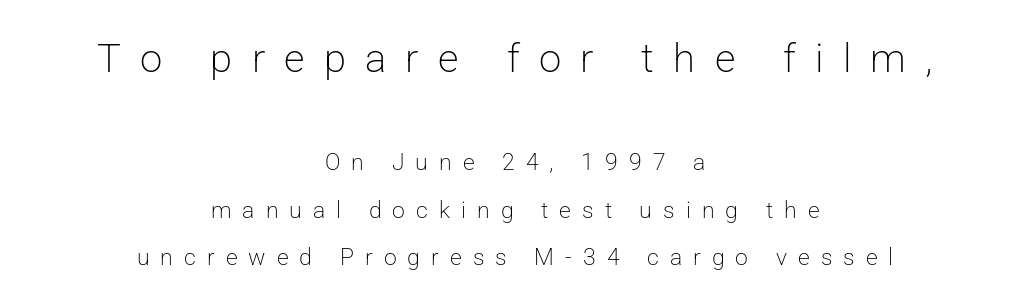
The image shows 40 px light sans-serif type, upright; set centered, loose line spacing (2.06x), unusually wide letter spacing (+0.48 em), not underlined; the first (top) block is 1.74x larger; low stroke contrast and a medium x-height.
